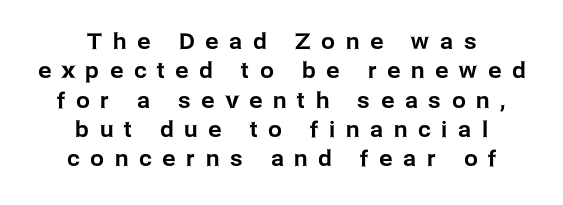
Q: Is the text italic (slanted)? A: No, it is upright.
Q: Is the text underlined? A: No.
Q: How is the paragraph aligned? A: Centered.
Q: Is the spacing between letters normal or unusually wide? A: Unusually wide.
Q: Is the spacing between lines tight, normal or loose? A: Normal.
